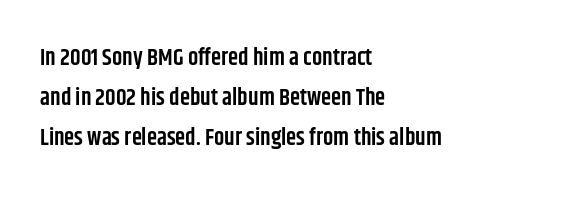
Short note: letters normally spaced. Every stem runs plumb, perpendicular to the baseline. Does the weight exceed regular? Yes, but only to semibold. Alignment: flush left.
